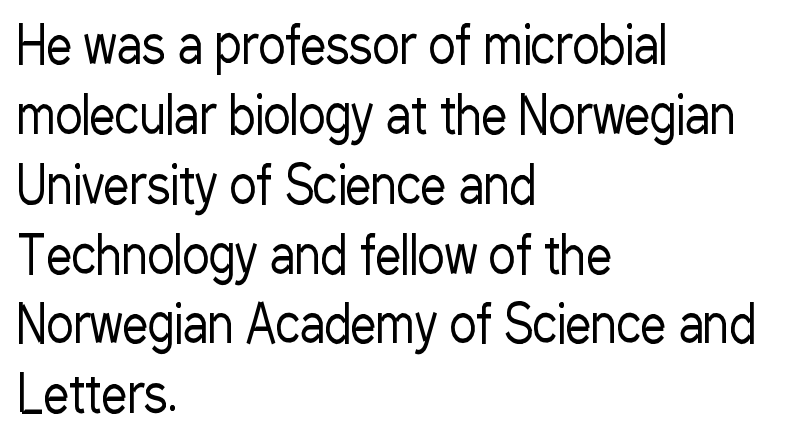
The image shows 51 px regular-weight, condensed sans-serif type, upright; set left-aligned, normal line spacing (1.37x), normal letter spacing, not underlined; low stroke contrast and a medium x-height.
